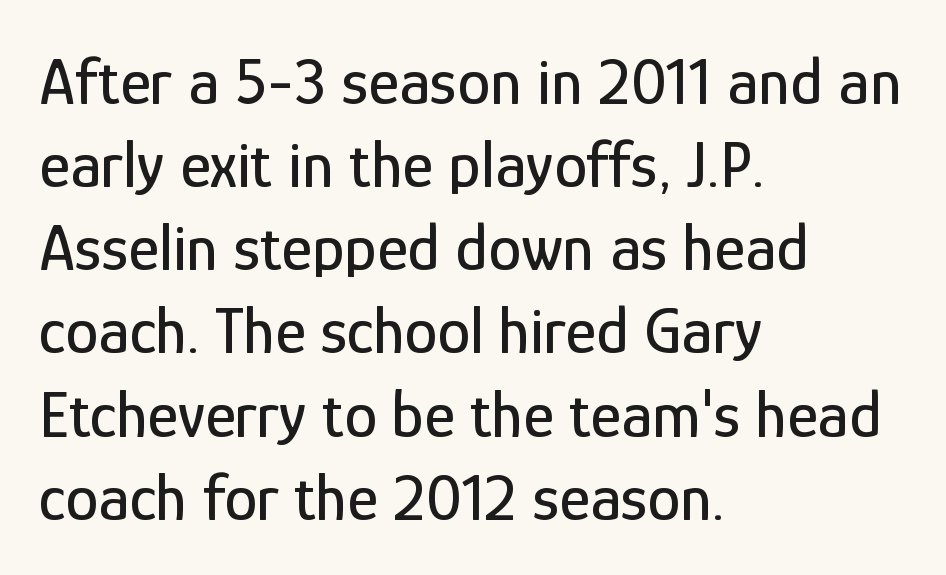
Honestly, the letter spacing is just normal — you wouldn't notice it. This rendering uses left alignment, leaving the right contour irregular. Bare-footed words on every line. Type style note: lacks serifs. Leading: standard.
